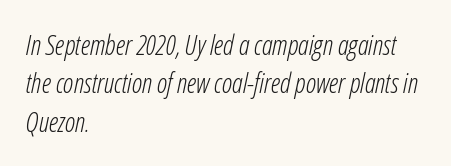
Descenders are the only things crossing below the line. Does the lettering tilt? It does — this is italic. One glance says typical: line gaps are just what's usual. Short note: letters normally spaced.
